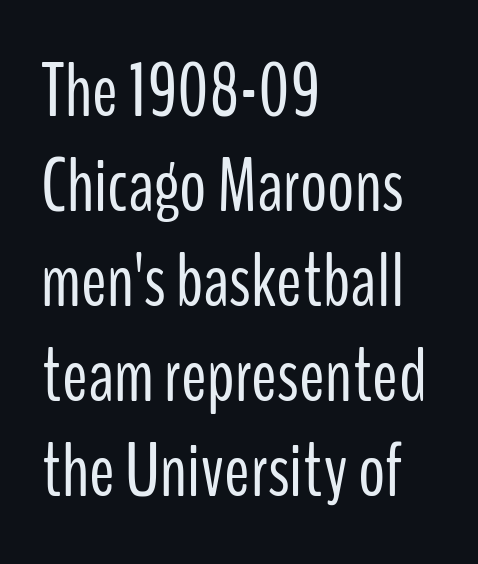
{"serif": "no", "italic": "no", "bold": "no", "weight": "light", "width": "condensed", "stroke_contrast": "low", "x_height": "medium", "monospaced": "no", "underline": "no", "align": "left", "line_spacing": "normal", "line_spacing_ratio": 1.25, "letter_spacing": "normal", "letter_spacing_em": 0.0, "glyph_px": 76}
